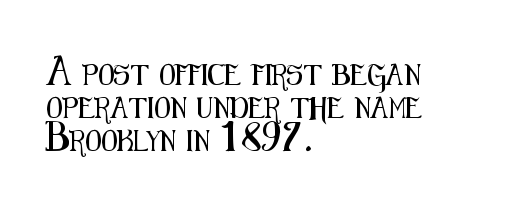
Q: Is the text italic (slanted)? A: No, it is upright.
Q: Is the text underlined? A: No.
Q: How is the paragraph aligned? A: Left-aligned.
Q: Is the spacing between letters normal or unusually wide? A: Normal.
Q: Is the spacing between lines tight, normal or loose? A: Normal.
